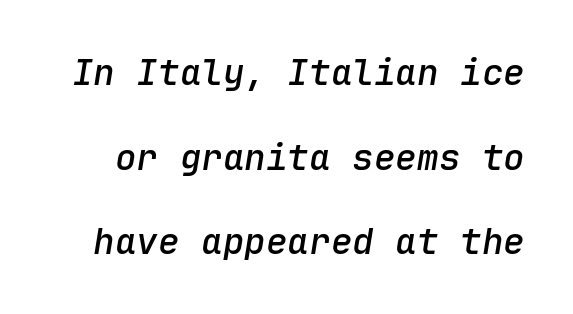
The image shows 36 px semibold type, italic (leaning right), monospaced; set loose line spacing (2.35x), normal letter spacing, not underlined; low stroke contrast and a medium x-height.
